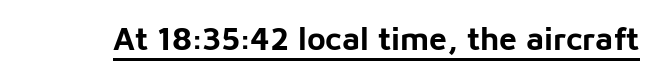
Q: Is the text bold? A: Yes.
Q: Is the text italic (slanted)? A: No, it is upright.
Q: Is the typeface a serif or a sans-serif typeface? A: Sans-serif.
Q: Is the text underlined? A: Yes.
Q: Is the spacing between letters normal or unusually wide? A: Normal.
Q: Width (condensed, normal, or wide)? A: Normal.
Q: Stroke contrast? A: Low.
Q: x-height? A: Medium.
Q: Monospaced? A: No.
